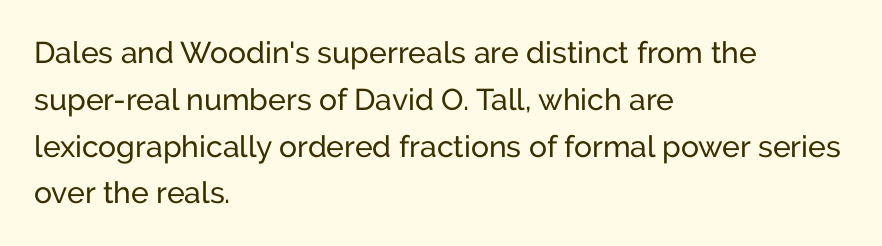
These lines are composed in type without serifs. Where is the straight margin? On the left. One glance says typical: line gaps are just what's usual. This is not heavy type; no bold has been used. Students, note that the glyphs here touch the page at normal intervals. The space beneath each line is pristine and unruled.
